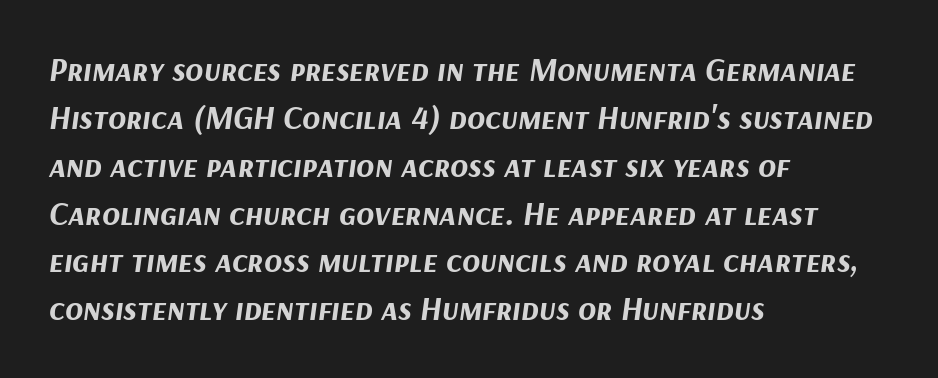
The image shows 33 px bold type, italic (leaning right); set left-aligned, normal line spacing (1.45x), normal letter spacing, not underlined; medium stroke contrast and a medium x-height.
